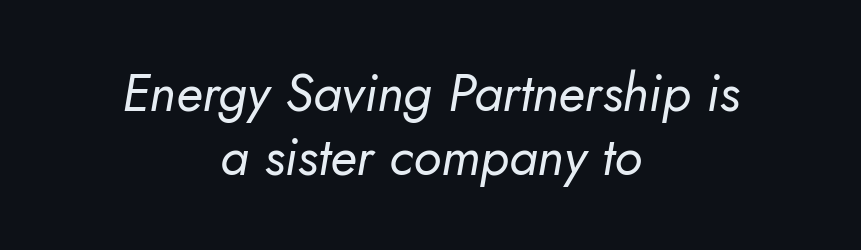
Q: Is the text bold? A: No.
Q: Is the text italic (slanted)? A: Yes, it leans right by about 5 degrees.
Q: Is the text underlined? A: No.
Q: How is the paragraph aligned? A: Centered.
Q: Is the spacing between letters normal or unusually wide? A: Normal.
Q: Width (condensed, normal, or wide)? A: Normal.
Q: Stroke contrast? A: Low.
Q: x-height? A: Small.
Q: Monospaced? A: No.
